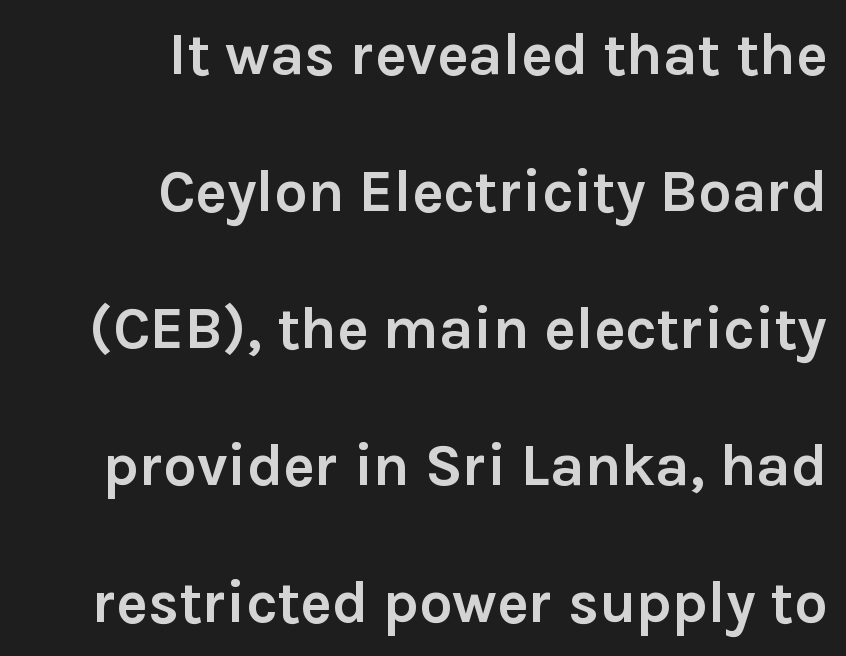
{"serif": "no", "italic": "no", "bold": "yes", "weight": "semibold", "width": "normal", "stroke_contrast": "low", "x_height": "medium", "monospaced": "no", "underline": "no", "align": "right", "line_spacing": "loose", "line_spacing_ratio": 2.32, "letter_spacing": "normal", "letter_spacing_em": 0.0, "glyph_px": 59}
